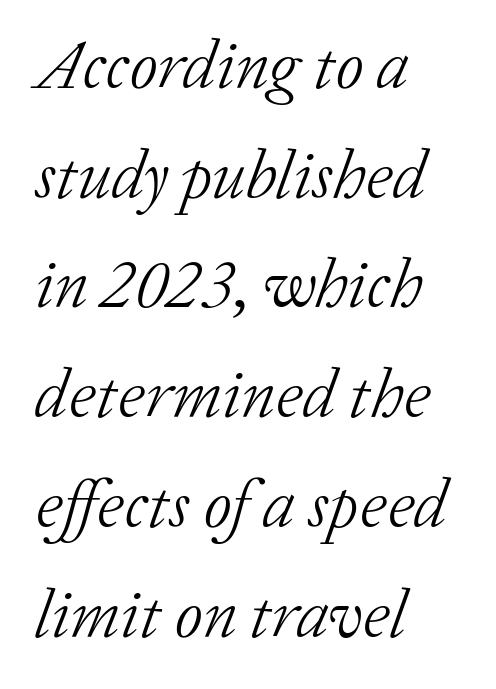
{"serif": "yes", "italic": "yes", "lean": "right", "slant_degrees": 20, "bold": "no", "weight": "light", "width": "normal", "stroke_contrast": "low", "x_height": "medium", "monospaced": "no", "underline": "no", "align": "left", "line_spacing": "normal", "line_spacing_ratio": 1.59, "letter_spacing": "normal", "letter_spacing_em": 0.0, "glyph_px": 69}
